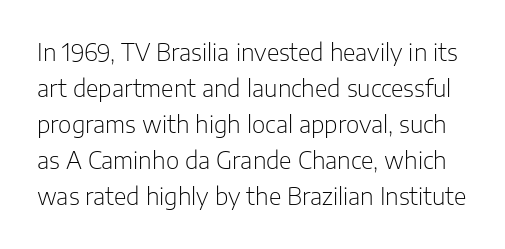
Q: Is the text bold? A: No.
Q: Is the text italic (slanted)? A: No, it is upright.
Q: Is the text underlined? A: No.
Q: Is the spacing between letters normal or unusually wide? A: Normal.
Q: Is the spacing between lines tight, normal or loose? A: Normal.
